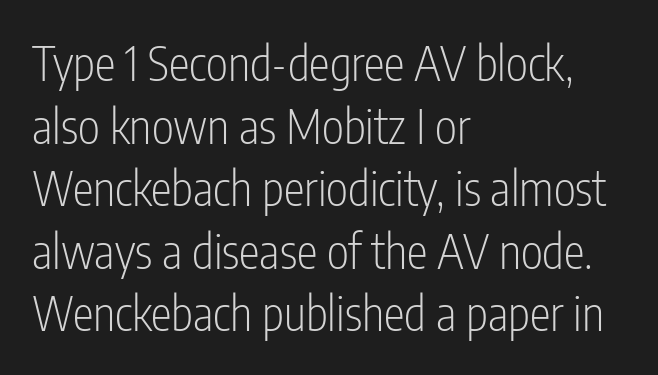
The text was rendered using a sans face with plain stroke endings. The rendering uses natural spacing where letterforms have individual widths. The letters stand upright; this is a roman face. All the whitespace from short lines collects on the right. The font is comparable to plain body text, perhaps lighter.
